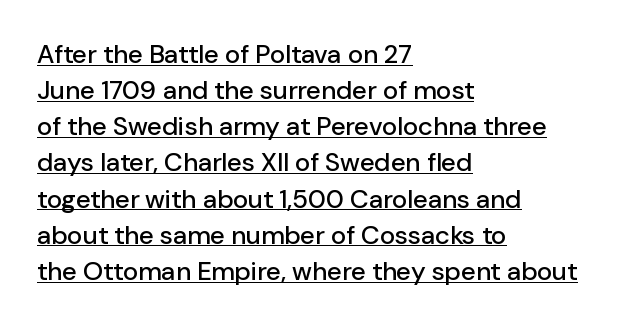
Q: Is the text italic (slanted)? A: No, it is upright.
Q: Is the text underlined? A: Yes.
Q: How is the paragraph aligned? A: Left-aligned.
Q: Is the spacing between letters normal or unusually wide? A: Normal.
Q: Is the spacing between lines tight, normal or loose? A: Normal.
